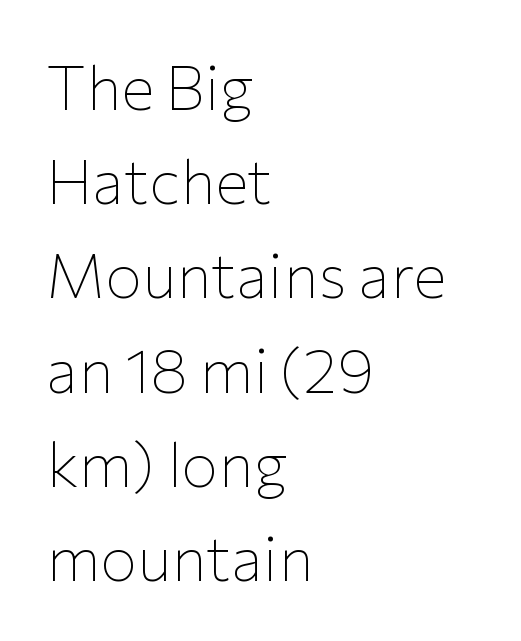
The image shows 62 px thin sans-serif type, upright; set left-aligned, normal line spacing (1.52x), normal letter spacing, not underlined; low stroke contrast and a medium x-height.
